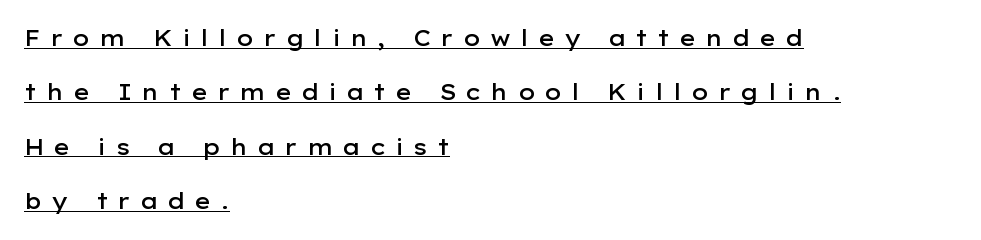
The image shows 22 px text type, upright; set left-aligned, loose line spacing (2.47x), unusually wide letter spacing (+0.4 em), underlined.
